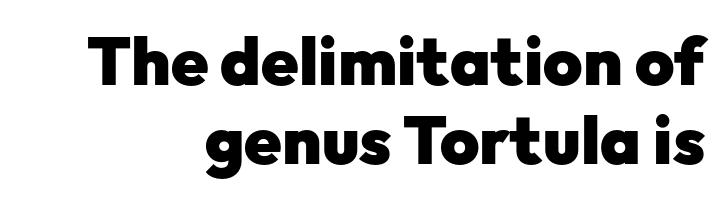
Q: Is the text bold? A: Yes.
Q: Is the text italic (slanted)? A: No, it is upright.
Q: Is the typeface a serif or a sans-serif typeface? A: Sans-serif.
Q: Is the text underlined? A: No.
Q: How is the paragraph aligned? A: Right-aligned.
Q: Is the spacing between letters normal or unusually wide? A: Normal.
Q: Width (condensed, normal, or wide)? A: Normal.
Q: Stroke contrast? A: Low.
Q: x-height? A: Medium.
Q: Monospaced? A: No.
